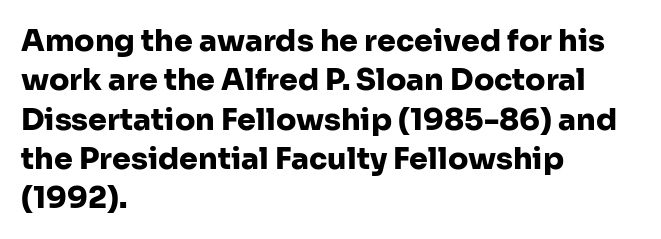
Q: Is the text bold? A: Yes.
Q: Is the text italic (slanted)? A: No, it is upright.
Q: Is the typeface a serif or a sans-serif typeface? A: Sans-serif.
Q: Is the text underlined? A: No.
Q: How is the paragraph aligned? A: Left-aligned.
Q: Is the spacing between letters normal or unusually wide? A: Normal.
Q: Is the spacing between lines tight, normal or loose? A: Normal.
Q: Width (condensed, normal, or wide)? A: Normal.
Q: Stroke contrast? A: Low.
Q: x-height? A: Medium.
Q: Monospaced? A: No.
